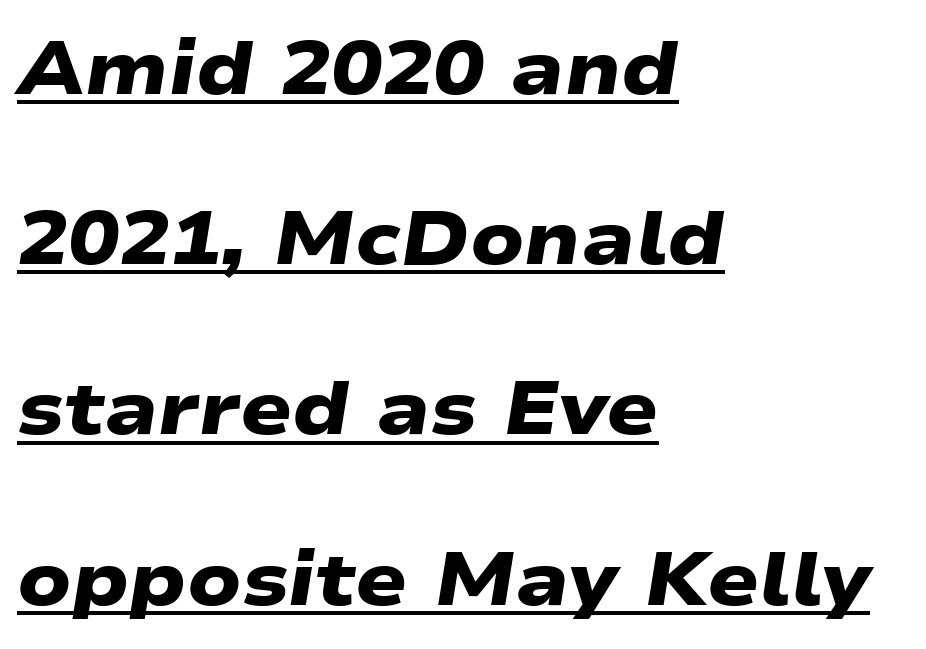
A typesetter would call this proportional, since set widths differ per character. Whoever set this chose breathing room over compactness in the vertical rhythm. Plenty of ink on the page — the face is bold. The ragged edge is on the right, which tells us the setting is flush left. The passage shown is typeset with a sans-serif family. The type is set solid horizontally, with unmodified tracking.
